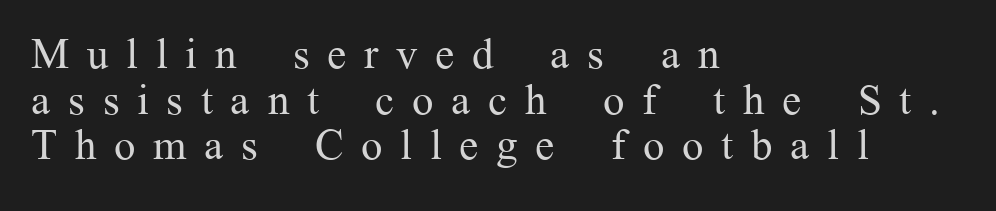
In terms of posture, this sample is upright. Rule under the text: the space is simply empty. This is not heavy type; no bold has been used. These lines have a slow, spaced-out rhythm from letter to letter. Spacing verdict: proportional, widths tailored to each character.
